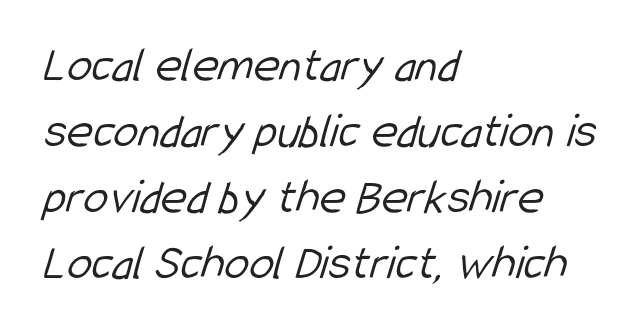
No word sits above an underline. Unlike a traditional serif, this face leaves its strokes unadorned. Which margin do the lines hug? The left one — the right edge is uneven. No letter is thick-stroked: the sample isn't bold.
